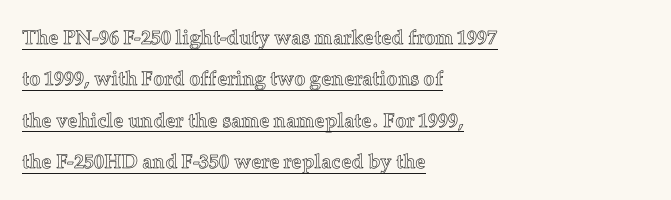
{"italic": "no", "underline": "yes", "align": "left", "line_spacing": "loose", "line_spacing_ratio": 2.07, "letter_spacing": "normal", "letter_spacing_em": 0.0, "glyph_px": 20}
